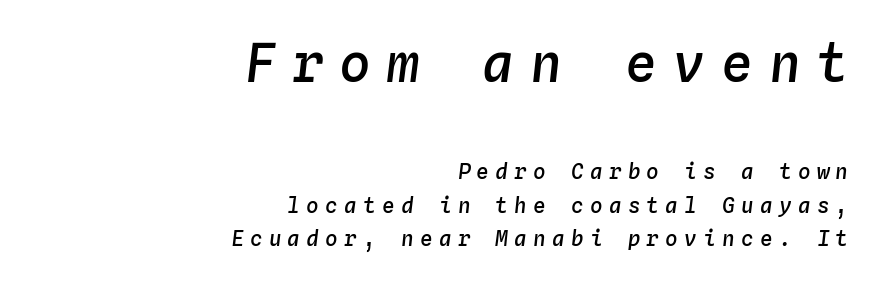
The image shows 53 px semibold type, italic (leaning right), monospaced; set right-aligned, normal line spacing (1.61x), unusually wide letter spacing (+0.3 em), not underlined; the first (top) block is 2.52x larger; low stroke contrast and a medium x-height.
